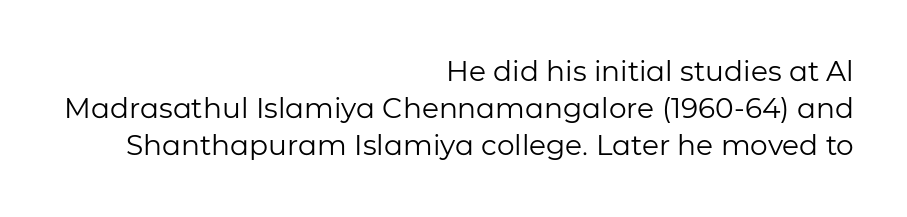
Q: Is the text bold? A: No.
Q: Is the text italic (slanted)? A: No, it is upright.
Q: Is the typeface a serif or a sans-serif typeface? A: Sans-serif.
Q: Is the text underlined? A: No.
Q: How is the paragraph aligned? A: Right-aligned.
Q: Is the spacing between letters normal or unusually wide? A: Normal.
Q: Is the spacing between lines tight, normal or loose? A: Normal.
Q: Width (condensed, normal, or wide)? A: Normal.
Q: Stroke contrast? A: Low.
Q: x-height? A: Medium.
Q: Monospaced? A: No.
